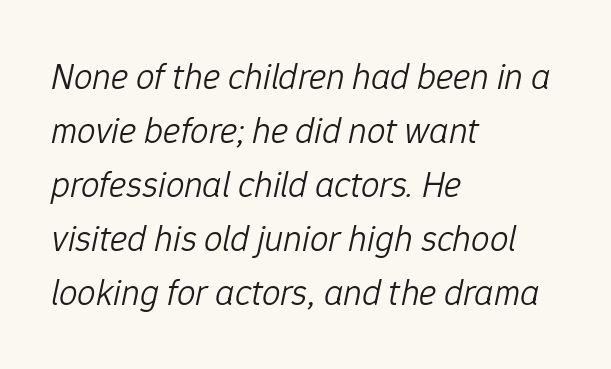
The words here are not underlined. The letters advance in unequal steps, a hallmark of proportional type. Quick note: interline space is typical. Tracking here is standard; glyphs follow each other at the usual distance. These lines are set flush left with a ragged right edge.
